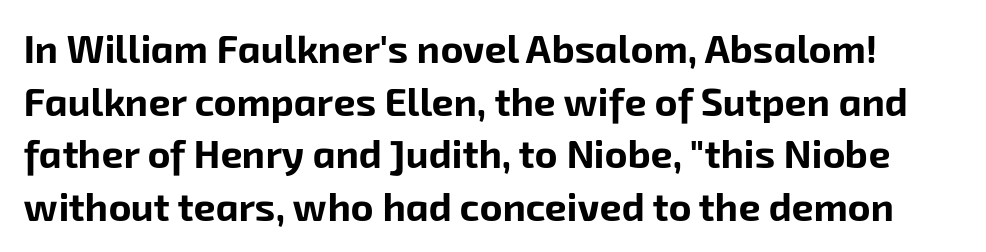
Q: Is the text bold? A: Yes.
Q: Is the typeface a serif or a sans-serif typeface? A: Sans-serif.
Q: Is the text underlined? A: No.
Q: Is the spacing between letters normal or unusually wide? A: Normal.
Q: Is the spacing between lines tight, normal or loose? A: Normal.
Q: Width (condensed, normal, or wide)? A: Normal.
Q: Stroke contrast? A: Low.
Q: x-height? A: Medium.
Q: Monospaced? A: No.
